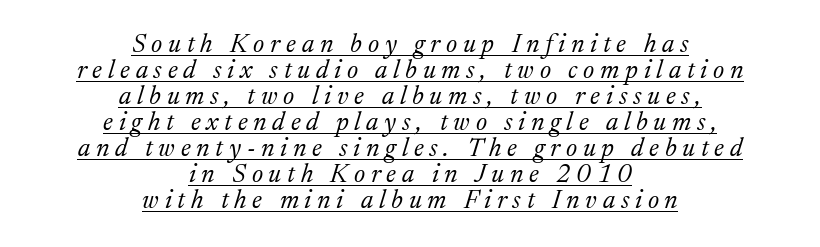
The image shows 26 px text type, italic (leaning right); set centered, tight line spacing (1.0x), unusually wide letter spacing (+0.22 em), underlined.
